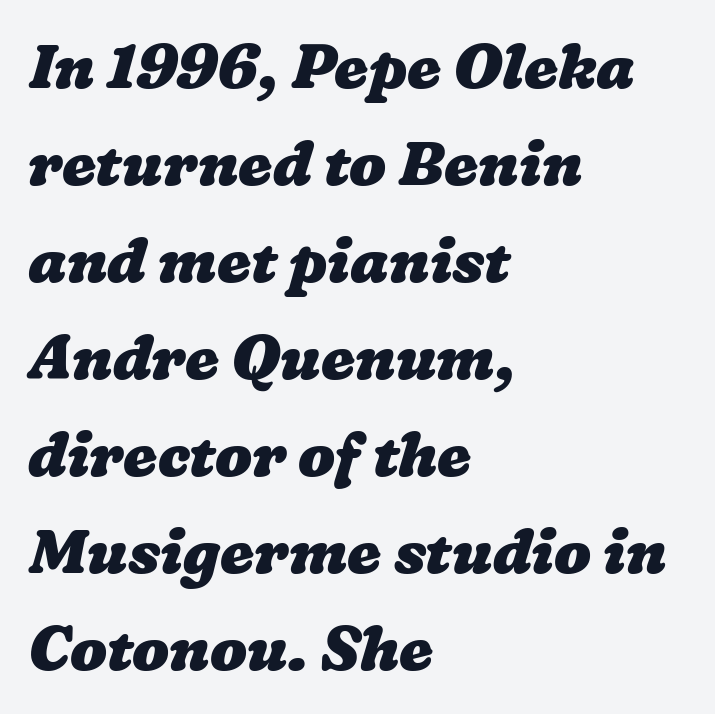
Q: Is the text bold? A: Yes.
Q: Is the text underlined? A: No.
Q: How is the paragraph aligned? A: Left-aligned.
Q: Is the spacing between letters normal or unusually wide? A: Normal.
Q: Is the spacing between lines tight, normal or loose? A: Normal.
Q: Width (condensed, normal, or wide)? A: Wide.
Q: Stroke contrast? A: Low.
Q: x-height? A: Medium.
Q: Monospaced? A: No.
